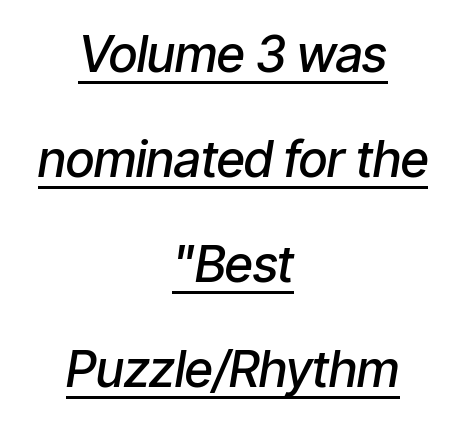
Q: Is the text bold? A: Semi-bold.
Q: Is the text italic (slanted)? A: Yes, it leans right by about 9 degrees.
Q: Is the text underlined? A: Yes.
Q: How is the paragraph aligned? A: Centered.
Q: Is the spacing between letters normal or unusually wide? A: Normal.
Q: Is the spacing between lines tight, normal or loose? A: Loose.
Q: Width (condensed, normal, or wide)? A: Condensed.
Q: Stroke contrast? A: Low.
Q: x-height? A: Medium.
Q: Monospaced? A: No.
